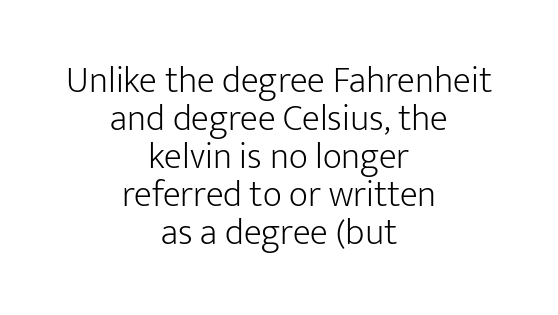
Serif or sans? Sans — the stroke terminals are bare. Notice how the passage keeps no hard edge, just a central spine. The space between consecutive lines is stingy. Vertical strokes here are truly vertical.
